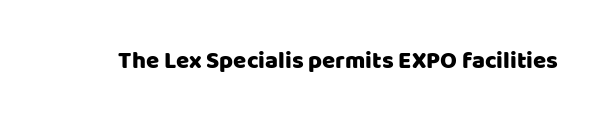
Observe the ordinary spacing: letters are neighbours, not strangers. Underline: absent. Rendered with straight, roman letterforms.
